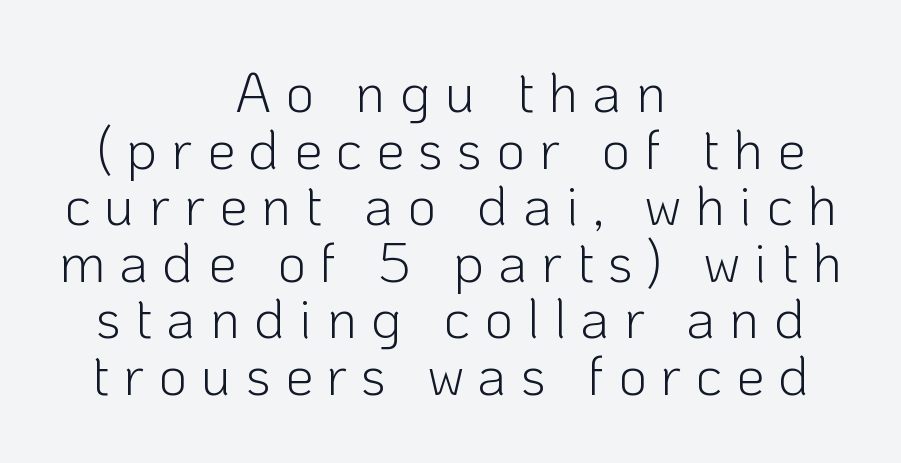
{"serif": "no", "italic": "no", "bold": "no", "weight": "light", "width": "normal", "stroke_contrast": "low", "x_height": "medium", "monospaced": "no", "underline": "no", "align": "center", "line_spacing": "tight", "line_spacing_ratio": 1.01, "letter_spacing": "wide", "letter_spacing_em": 0.25, "glyph_px": 56}
